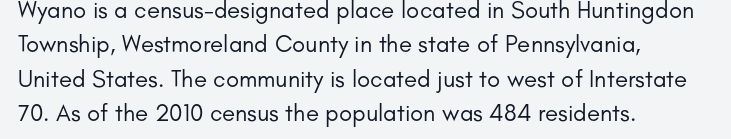
The image shows 24 px text type, upright; set left-aligned, normal line spacing (1.43x), normal letter spacing, not underlined.
